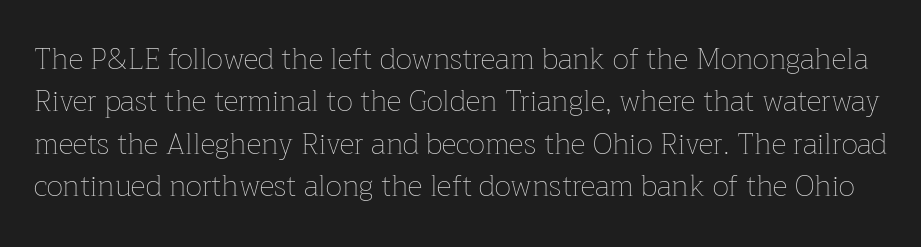
{"italic": "no", "bold": "no", "weight": "thin", "width": "normal", "stroke_contrast": "low", "x_height": "medium", "monospaced": "no", "underline": "no", "line_spacing": "normal", "line_spacing_ratio": 1.46, "letter_spacing": "normal", "letter_spacing_em": 0.0, "glyph_px": 29}
